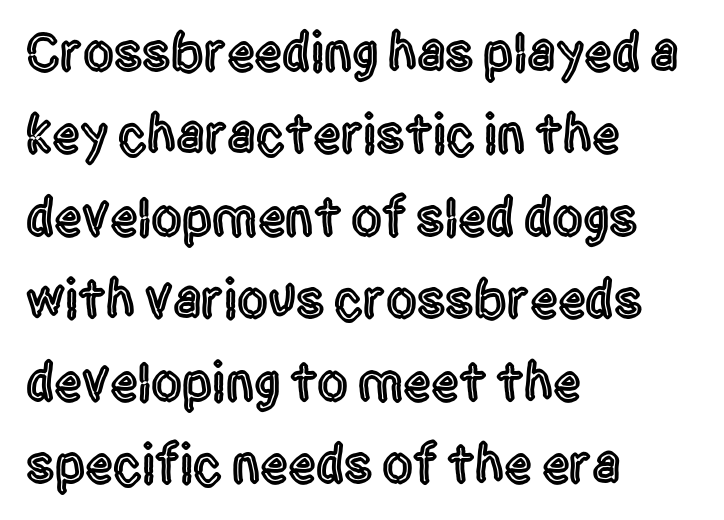
Q: Is the text italic (slanted)? A: No, it is upright.
Q: Is the typeface a serif or a sans-serif typeface? A: Sans-serif.
Q: Is the text underlined? A: No.
Q: How is the paragraph aligned? A: Left-aligned.
Q: Is the spacing between letters normal or unusually wide? A: Normal.
Q: Is the spacing between lines tight, normal or loose? A: Normal.
Q: Width (condensed, normal, or wide)? A: Condensed.
Q: x-height? A: Large.
Q: Monospaced? A: No.
